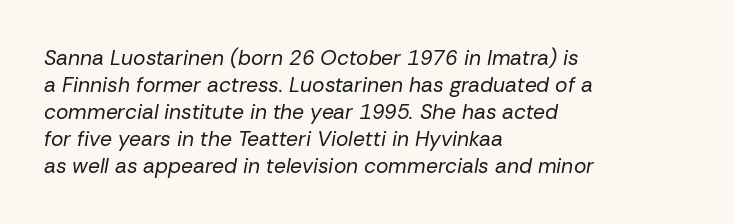
Q: Is the text bold? A: No.
Q: Is the text italic (slanted)? A: Yes, it leans right by about 10 degrees.
Q: Is the text underlined? A: No.
Q: How is the paragraph aligned? A: Left-aligned.
Q: Is the spacing between letters normal or unusually wide? A: Normal.
Q: Is the spacing between lines tight, normal or loose? A: Normal.
